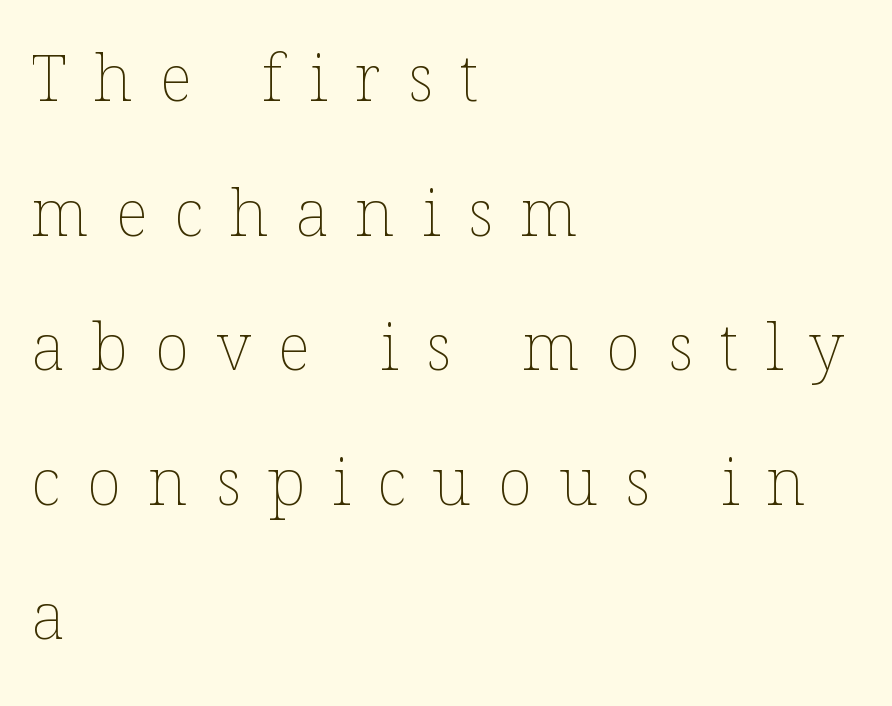
{"italic": "no", "bold": "no", "weight": "thin", "width": "normal", "stroke_contrast": "low", "x_height": "medium", "monospaced": "no", "underline": "no", "align": "left", "line_spacing": "loose", "line_spacing_ratio": 2.07, "letter_spacing": "wide", "letter_spacing_em": 0.41, "glyph_px": 65}
